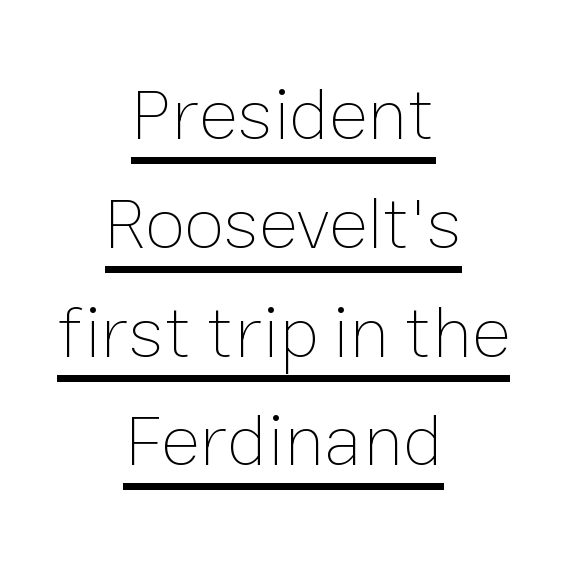
{"italic": "no", "bold": "no", "weight": "thin", "width": "normal", "stroke_contrast": "low", "x_height": "medium", "monospaced": "no", "underline": "yes", "align": "center", "line_spacing": "normal", "line_spacing_ratio": 1.47, "letter_spacing": "normal", "letter_spacing_em": 0.0, "glyph_px": 74}
